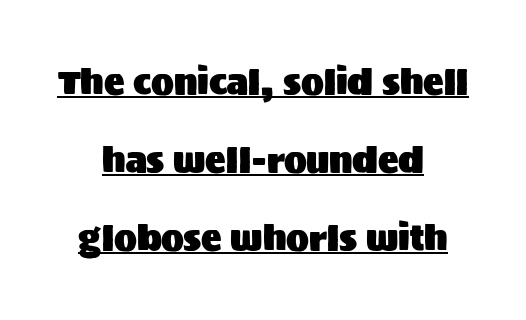
Q: Is the text italic (slanted)? A: No, it is upright.
Q: Is the typeface a serif or a sans-serif typeface? A: Sans-serif.
Q: Is the text underlined? A: Yes.
Q: How is the paragraph aligned? A: Centered.
Q: Is the spacing between letters normal or unusually wide? A: Normal.
Q: Is the spacing between lines tight, normal or loose? A: Loose.
Q: Width (condensed, normal, or wide)? A: Normal.
Q: Stroke contrast? A: Medium.
Q: x-height? A: Large.
Q: Monospaced? A: No.
